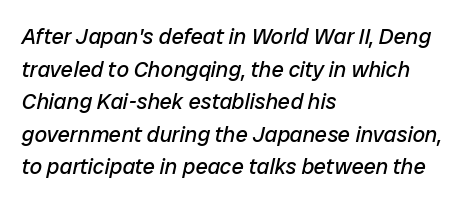
A typesetter would call this zero additional tracking. Caption: face not bold, strokes unweighted. Tall strokes in this sample are angled rather than plumb. The strip under each line holds only bare page. If you measured baseline to baseline, you'd find a middling distance.
